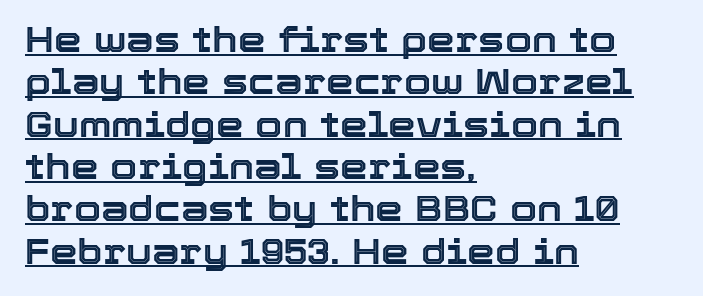
The image shows 35 px text type, upright; set left-aligned, line spacing 1.21x, normal letter spacing, underlined; a medium x-height.
